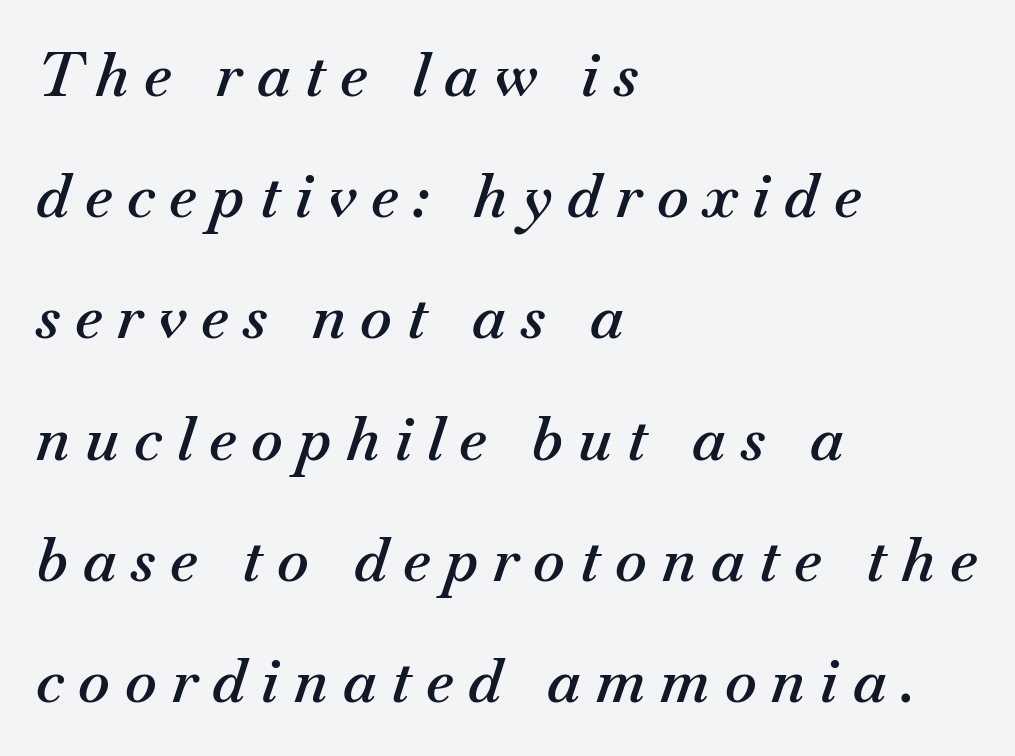
Q: Is the text bold? A: Semi-bold.
Q: Is the text italic (slanted)? A: Yes, it leans right by about 18 degrees.
Q: Is the text underlined? A: No.
Q: How is the paragraph aligned? A: Left-aligned.
Q: Is the spacing between letters normal or unusually wide? A: Unusually wide.
Q: Is the spacing between lines tight, normal or loose? A: Loose.
Q: Width (condensed, normal, or wide)? A: Normal.
Q: Stroke contrast? A: Medium.
Q: x-height? A: Small.
Q: Monospaced? A: No.
